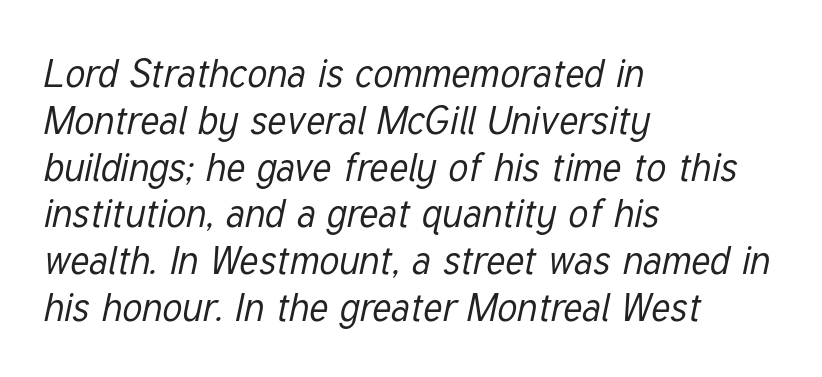
Q: Is the text bold? A: No.
Q: Is the text italic (slanted)? A: Yes, it leans right by about 12 degrees.
Q: Is the text underlined? A: No.
Q: How is the paragraph aligned? A: Left-aligned.
Q: Is the spacing between letters normal or unusually wide? A: Normal.
Q: Width (condensed, normal, or wide)? A: Condensed.
Q: Stroke contrast? A: Low.
Q: x-height? A: Medium.
Q: Monospaced? A: No.
